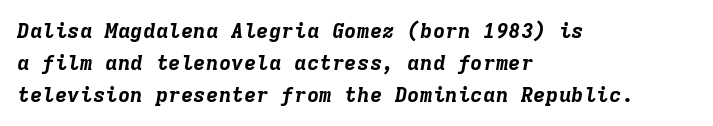
{"italic": "yes", "lean": "right", "slant_degrees": 9, "bold": "yes", "underline": "no", "align": "left", "line_spacing": "normal", "line_spacing_ratio": 1.53, "letter_spacing": "normal", "letter_spacing_em": 0.0, "glyph_px": 21}
